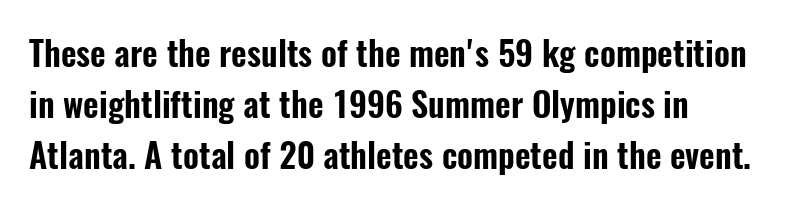
The image shows 34 px condensed sans-serif type, upright; set normal line spacing (1.5x), normal letter spacing, not underlined; low stroke contrast and a medium x-height.
